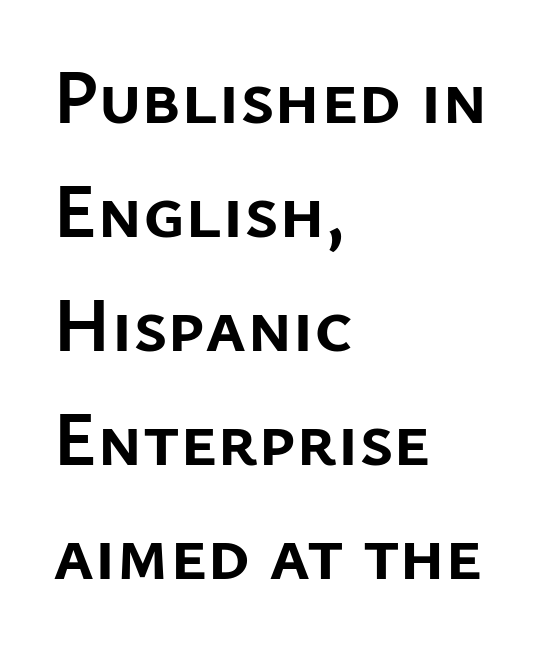
When letters stand straight like this, we call the style roman or upright. Letterform terminals end flat and unadorned throughout the passage. The vertical gap from one line to the next is medium. Summary of weight: heavy, a full bold.
